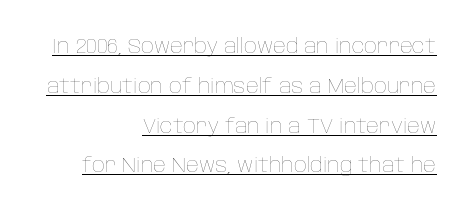
The image shows 20 px text type, upright; set right-aligned, loose line spacing (1.99x), normal letter spacing, underlined.
